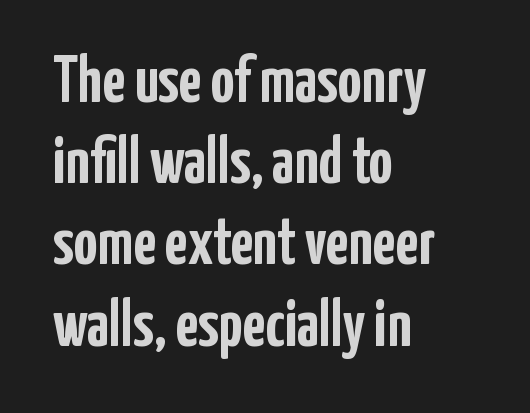
Horizontally, the lines are justified to the leading edge only. These lines are composed in type without serifs. The rendering uses a bold face; every stroke is thick and dark. The rendering uses natural spacing where letterforms have individual widths.
